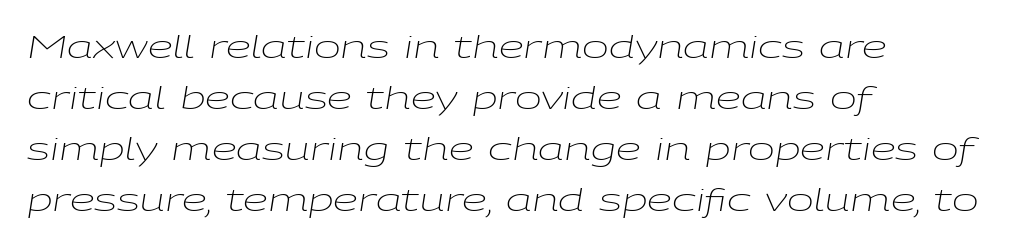
The image shows 32 px light, wide type, italic (leaning right); set left-aligned, normal line spacing (1.59x), normal letter spacing, not underlined; low stroke contrast and a medium x-height.
